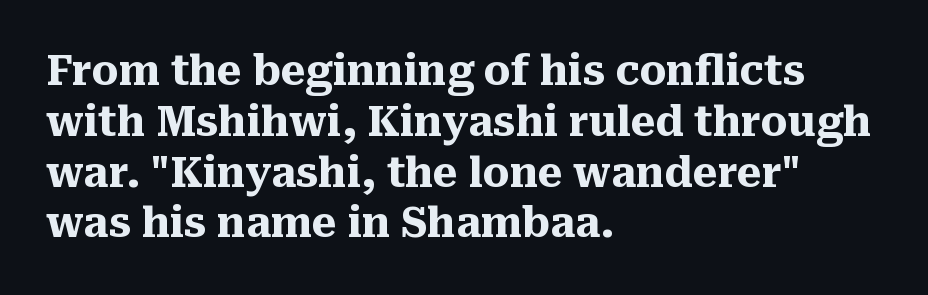
The image shows 42 px heavy serif type, upright; set left-aligned, line spacing 1.21x, normal letter spacing, not underlined; medium stroke contrast and a medium x-height.
